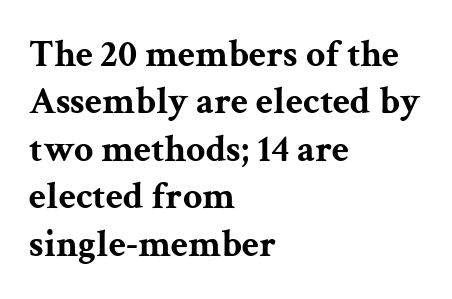
{"serif": "yes", "italic": "no", "bold": "yes", "weight": "bold", "width": "wide", "stroke_contrast": "medium", "x_height": "medium", "monospaced": "no", "underline": "no", "align": "left", "line_spacing": "normal", "line_spacing_ratio": 1.25, "letter_spacing": "normal", "letter_spacing_em": 0.0, "glyph_px": 38}
